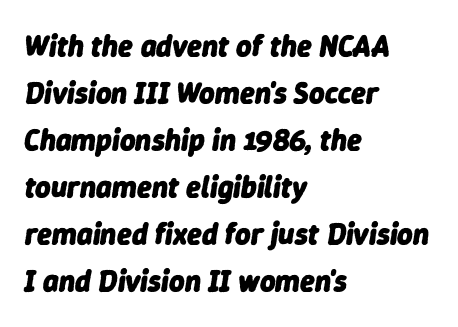
{"italic": "yes", "lean": "right", "slant_degrees": 9, "bold": "yes", "weight": "heavy", "width": "normal", "stroke_contrast": "low", "x_height": "medium", "monospaced": "no", "underline": "no", "align": "left", "line_spacing": "normal", "line_spacing_ratio": 1.57, "letter_spacing": "normal", "letter_spacing_em": 0.0, "glyph_px": 30}
